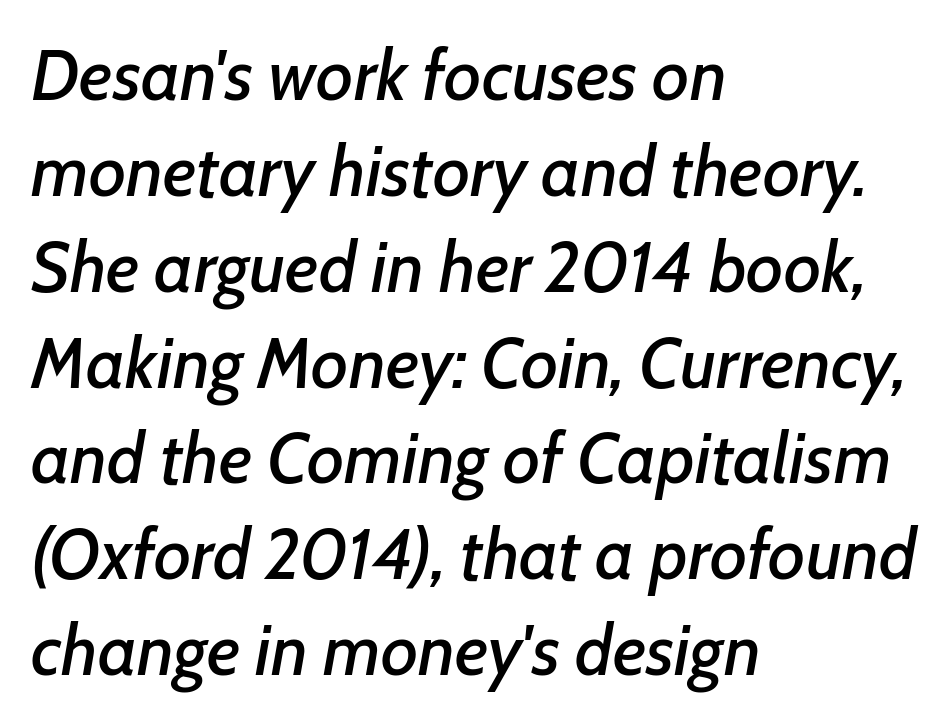
There's an unmistakable incline to the writing here. Vertical spacing — default. This rendering uses left alignment, leaving the right contour irregular. Note the varied advance widths — an 'i' is clearly narrower than an 'm'. What stands out about the letter spacing? Nothing — it is the standard amount.
